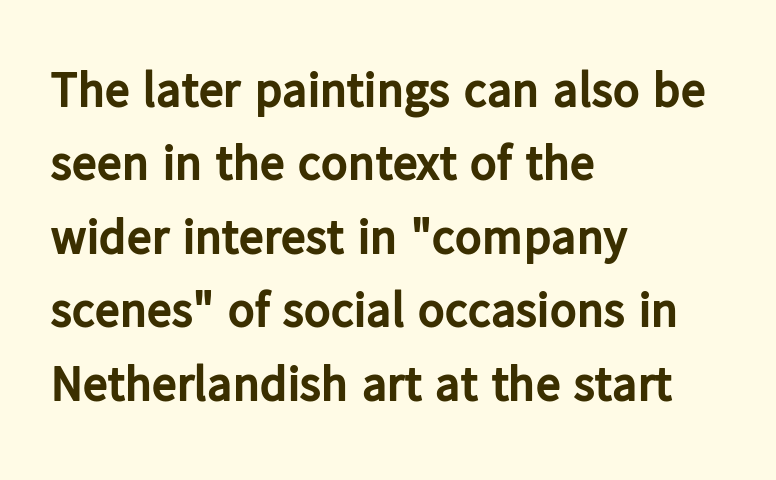
{"serif": "no", "italic": "no", "bold": "yes", "weight": "bold", "width": "normal", "stroke_contrast": "low", "x_height": "medium", "monospaced": "no", "underline": "no", "align": "left", "line_spacing": "normal", "line_spacing_ratio": 1.47, "letter_spacing": "normal", "letter_spacing_em": 0.0, "glyph_px": 50}
